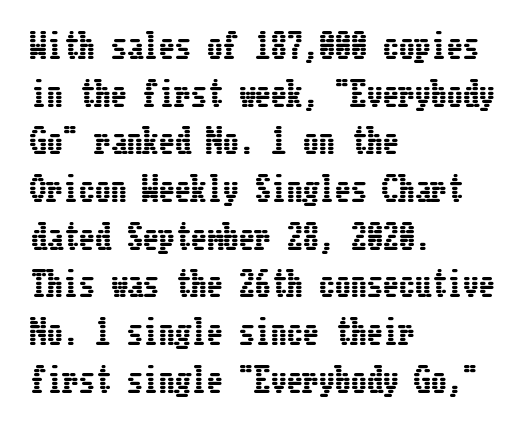
The image shows 32 px condensed type, upright; set left-aligned, normal line spacing (1.49x), normal letter spacing, not underlined; low stroke contrast and a medium x-height.
